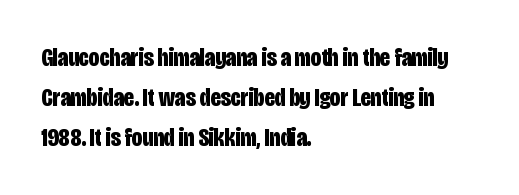
Plenty of ink on the page — the face is bold. Vertical spacing — default. Descenders hang freely into open space. All the whitespace from short lines collects on the right. This rendering leaves character spacing at its baseline value. Do the letters lean? They stand straight.
